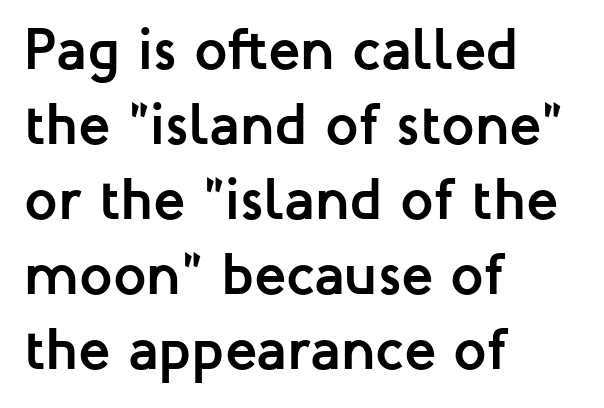
Q: Is the text bold? A: Yes.
Q: Is the text italic (slanted)? A: No, it is upright.
Q: Is the typeface a serif or a sans-serif typeface? A: Sans-serif.
Q: Is the text underlined? A: No.
Q: How is the paragraph aligned? A: Left-aligned.
Q: Is the spacing between letters normal or unusually wide? A: Normal.
Q: Is the spacing between lines tight, normal or loose? A: Normal.
Q: Width (condensed, normal, or wide)? A: Normal.
Q: Stroke contrast? A: Low.
Q: x-height? A: Medium.
Q: Monospaced? A: No.
